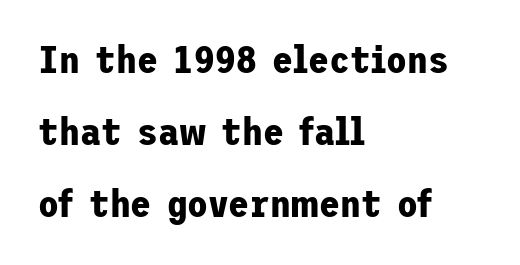
The image shows 38 px bold sans-serif type, upright; set left-aligned, loose line spacing (1.9x), normal letter spacing, not underlined; low stroke contrast and a medium x-height.
